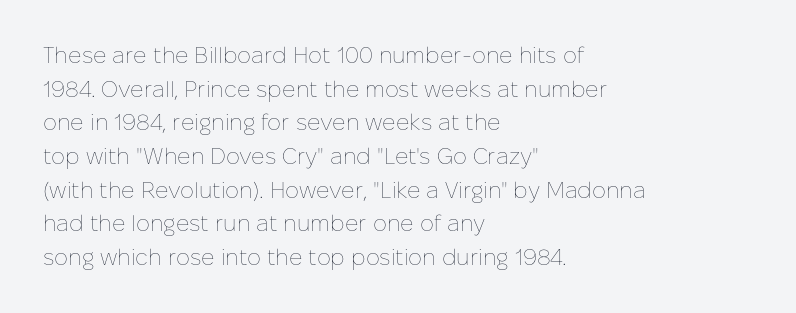
Unbolded letterforms with no extra heft. The letterforms sit shoulder to shoulder at normal distance. Line spacing here is normal. Glance below the letters and you will spot only blank space. Visually the block forms a straight wall on the left and a jagged coastline on the right.
